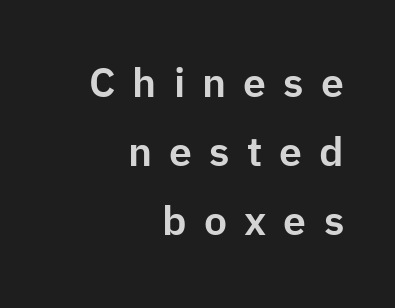
The image shows 41 px sans-serif type, upright; set right-aligned, normal line spacing (1.68x), unusually wide letter spacing (+0.42 em), not underlined; low stroke contrast and a medium x-height.
